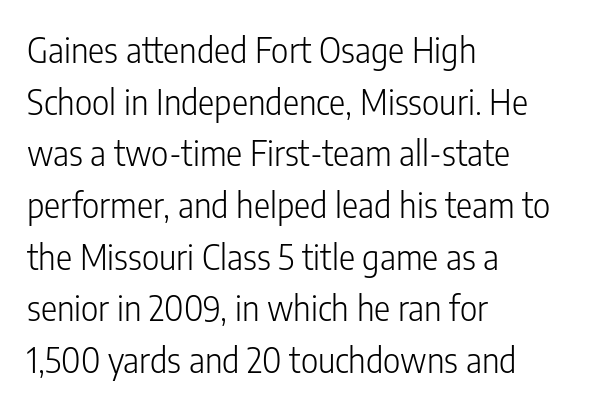
The image shows 34 px light, condensed sans-serif type, upright; set left-aligned, normal line spacing (1.52x), normal letter spacing, not underlined; low stroke contrast and a medium x-height.
